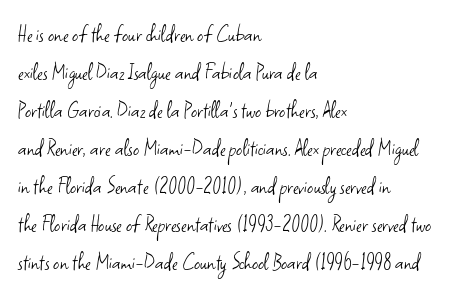
The image shows 24 px text type; set left-aligned, normal line spacing (1.58x), normal letter spacing, not underlined.
